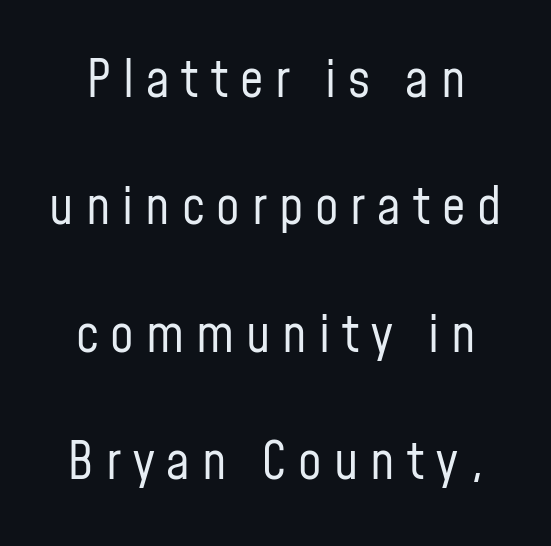
{"serif": "no", "italic": "no", "bold": "no", "weight": "regular", "width": "condensed", "stroke_contrast": "low", "x_height": "medium", "monospaced": "no", "underline": "no", "line_spacing": "loose", "line_spacing_ratio": 2.45, "letter_spacing": "wide", "letter_spacing_em": 0.23, "glyph_px": 52}
